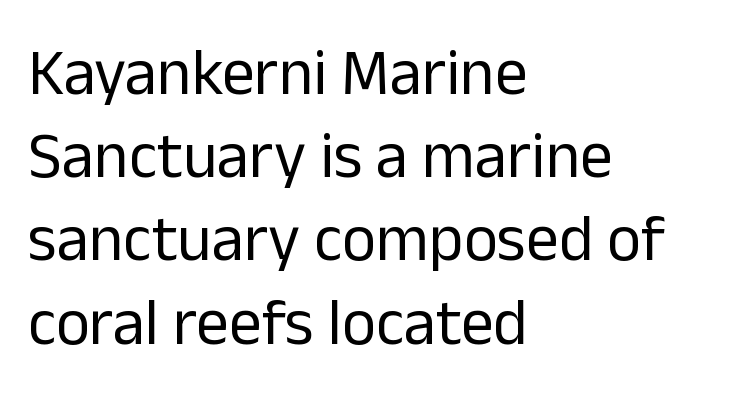
Q: Is the text bold? A: No.
Q: Is the text italic (slanted)? A: No, it is upright.
Q: Is the typeface a serif or a sans-serif typeface? A: Sans-serif.
Q: Is the text underlined? A: No.
Q: How is the paragraph aligned? A: Left-aligned.
Q: Is the spacing between letters normal or unusually wide? A: Normal.
Q: Is the spacing between lines tight, normal or loose? A: Normal.
Q: Width (condensed, normal, or wide)? A: Normal.
Q: Stroke contrast? A: Low.
Q: x-height? A: Medium.
Q: Monospaced? A: No.
